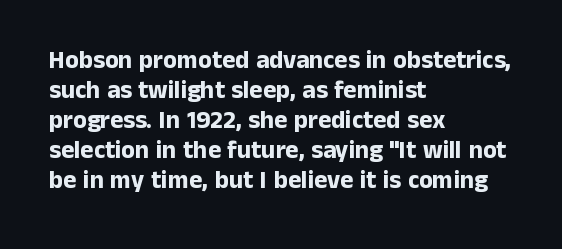
The image shows 25 px bold type, upright; set left-aligned, line spacing 1.2x, normal letter spacing, not underlined.
